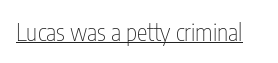
The image shows 24 px text type, upright; set normal letter spacing, underlined.
